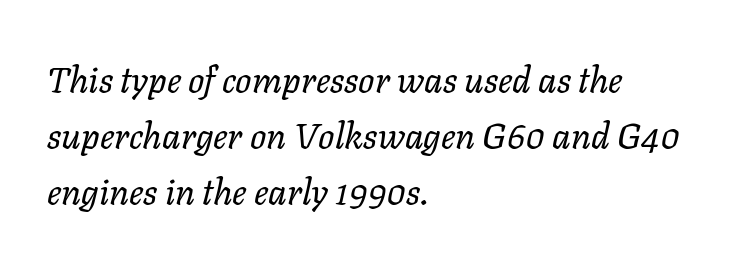
The image shows 36 px regular-weight type, italic (leaning right); set left-aligned, normal line spacing (1.55x), normal letter spacing, not underlined; low stroke contrast and a medium x-height.
